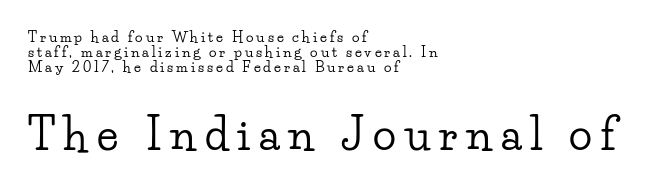
Q: Is the text italic (slanted)? A: No, it is upright.
Q: Is the typeface a serif or a sans-serif typeface? A: Serif.
Q: Is the text underlined? A: No.
Q: How is the paragraph aligned? A: Left-aligned.
Q: Is the spacing between letters normal or unusually wide? A: Unusually wide.
Q: Is the spacing between lines tight, normal or loose? A: Tight.
Q: Which block of text is set in a larger size, the first (top) or the second (bottom)? A: The second (bottom) one.
Q: Width (condensed, normal, or wide)? A: Wide.
Q: Stroke contrast? A: Low.
Q: x-height? A: Small.
Q: Monospaced? A: No.
